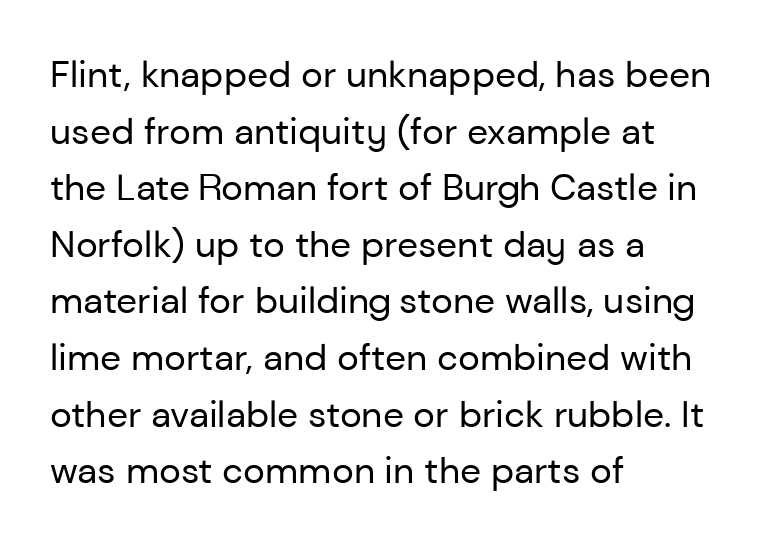
Q: Is the text bold? A: No.
Q: Is the text italic (slanted)? A: No, it is upright.
Q: Is the typeface a serif or a sans-serif typeface? A: Sans-serif.
Q: Is the text underlined? A: No.
Q: How is the paragraph aligned? A: Left-aligned.
Q: Is the spacing between letters normal or unusually wide? A: Normal.
Q: Is the spacing between lines tight, normal or loose? A: Normal.
Q: Width (condensed, normal, or wide)? A: Normal.
Q: Stroke contrast? A: Low.
Q: x-height? A: Medium.
Q: Monospaced? A: No.
